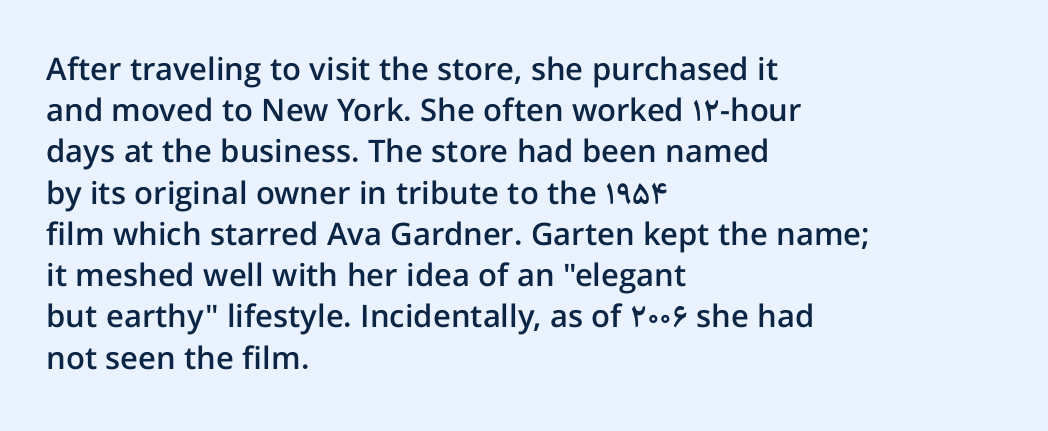
Q: Is the text bold? A: Semi-bold.
Q: Is the text italic (slanted)? A: No, it is upright.
Q: Is the typeface a serif or a sans-serif typeface? A: Sans-serif.
Q: Is the text underlined? A: No.
Q: How is the paragraph aligned? A: Left-aligned.
Q: Is the spacing between letters normal or unusually wide? A: Normal.
Q: Is the spacing between lines tight, normal or loose? A: Normal.
Q: Width (condensed, normal, or wide)? A: Normal.
Q: Stroke contrast? A: Low.
Q: x-height? A: Medium.
Q: Monospaced? A: No.
